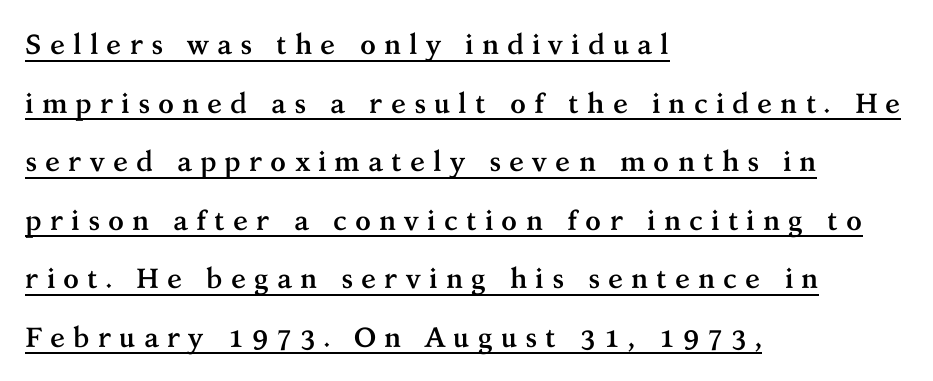
Q: Is the text bold? A: Yes.
Q: Is the text italic (slanted)? A: No, it is upright.
Q: Is the typeface a serif or a sans-serif typeface? A: Serif.
Q: Is the text underlined? A: Yes.
Q: How is the paragraph aligned? A: Left-aligned.
Q: Is the spacing between letters normal or unusually wide? A: Unusually wide.
Q: Is the spacing between lines tight, normal or loose? A: Loose.
Q: Width (condensed, normal, or wide)? A: Normal.
Q: Stroke contrast? A: Medium.
Q: x-height? A: Medium.
Q: Monospaced? A: No.
